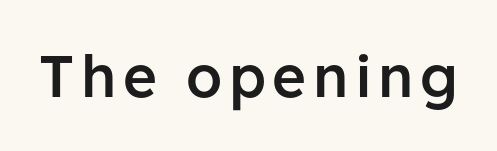
The image shows 58 px semibold sans-serif type, upright; set not underlined; low stroke contrast and a medium x-height.
